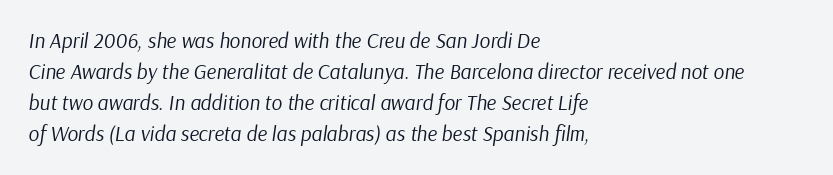
Vertical spacing — default. Vertical stems look standard width or narrower in stroke. Observe the ordinary spacing: letters are neighbours, not strangers. Only glyphs here, with clear space below each row.
